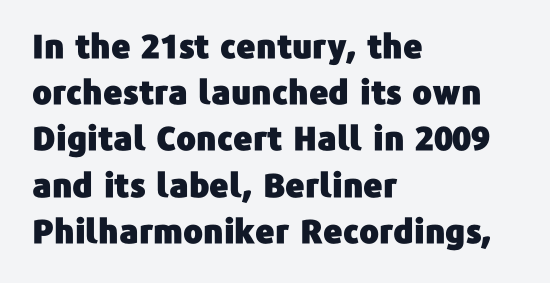
The image shows 33 px sans-serif type, upright; set left-aligned, normal line spacing (1.4x), normal letter spacing, not underlined; low stroke contrast and a medium x-height.
